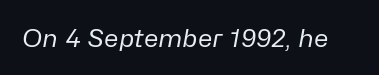
The weight would be labelled regular, book, light, or lighter still. Rendered with sloped, italic letterforms. Any mark beneath the type? The region is blank. A typesetter would call this zero additional tracking.
